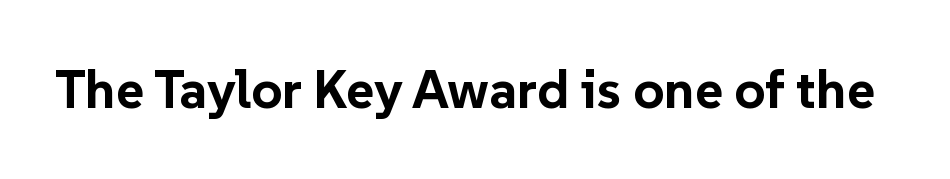
The image shows 54 px bold sans-serif type, upright; set normal letter spacing, not underlined; low stroke contrast and a medium x-height.
